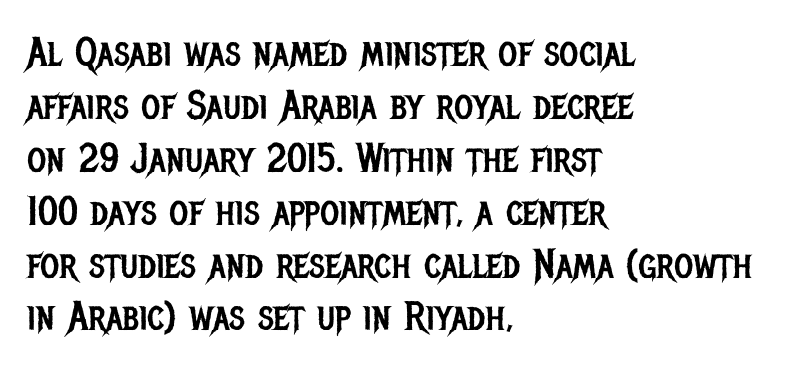
The image shows 41 px regular-weight, condensed sans-serif type, upright; set left-aligned, normal line spacing (1.29x), normal letter spacing, not underlined; low stroke contrast and a large x-height.
